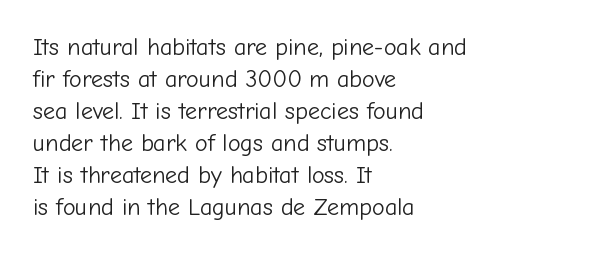
The image shows 24 px text type, upright; set left-aligned, normal line spacing (1.33x), normal letter spacing, not underlined.
